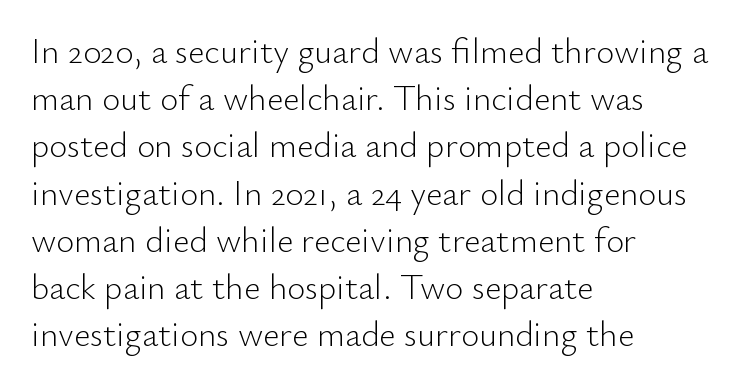
Quick note: underline off. Tall strokes in this sample are plumb rather than angled. Regular leading. The type is set solid horizontally, with unmodified tracking. The letters look calm and open, with moderate or lighter stems. Is the block centered? No — it sits flush against the left margin.
